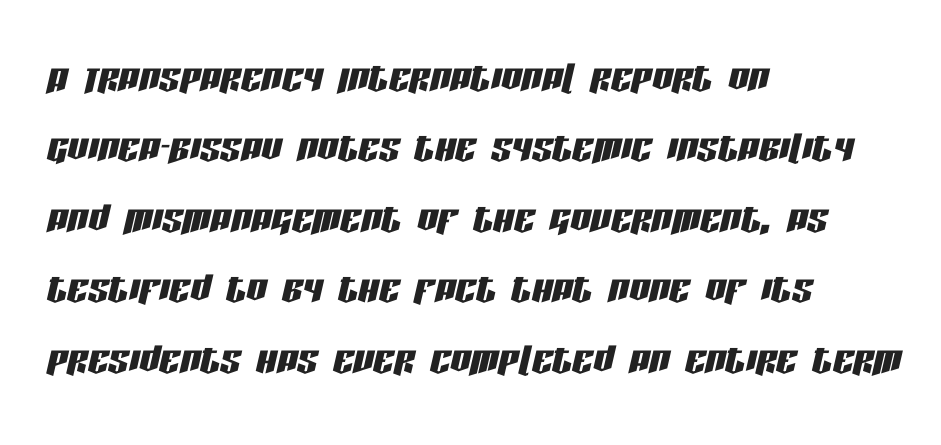
Summary of vertical rhythm: regular, with standard interline spacing. Honestly, the letter spacing is just normal — you wouldn't notice it. A clean baseline with only descenders dipping below it. Does the lettering tilt? It does — this is italic. The ragged edge is on the right, which tells us the setting is flush left.
